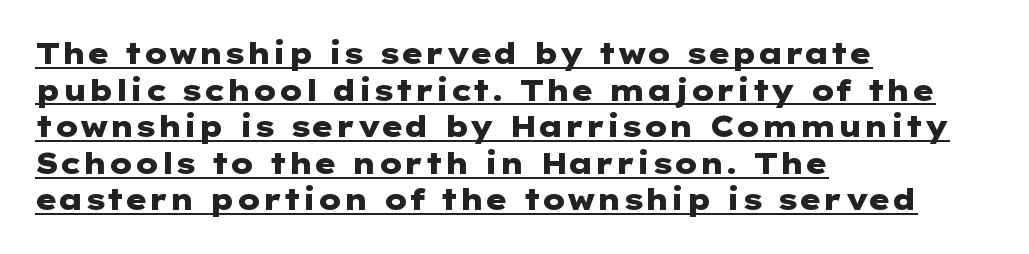
{"serif": "no", "italic": "no", "bold": "yes", "weight": "heavy", "width": "wide", "stroke_contrast": "low", "x_height": "medium", "underline": "yes", "align": "left", "line_spacing": "normal", "line_spacing_ratio": 1.26, "letter_spacing": "normal", "letter_spacing_em": 0.0, "glyph_px": 29}
